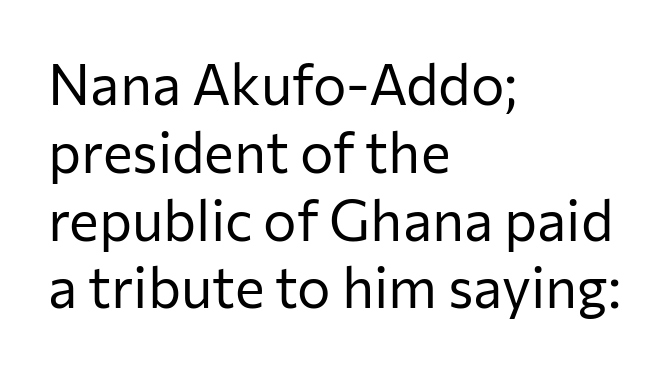
Q: Is the text bold? A: No.
Q: Is the text italic (slanted)? A: No, it is upright.
Q: Is the typeface a serif or a sans-serif typeface? A: Sans-serif.
Q: Is the text underlined? A: No.
Q: How is the paragraph aligned? A: Left-aligned.
Q: Is the spacing between letters normal or unusually wide? A: Normal.
Q: Width (condensed, normal, or wide)? A: Normal.
Q: Stroke contrast? A: Low.
Q: x-height? A: Medium.
Q: Monospaced? A: No.
